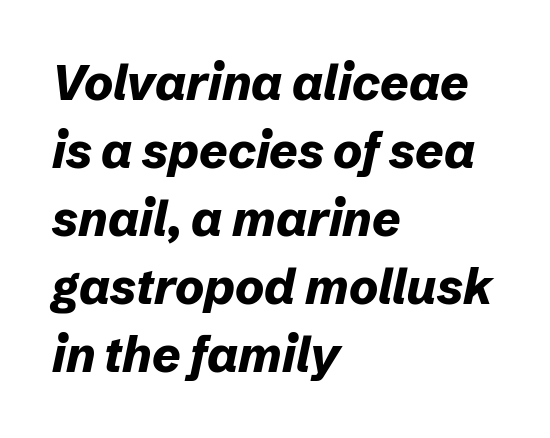
The image shows 49 px bold type, italic (leaning right); set left-aligned, normal line spacing (1.39x), normal letter spacing, not underlined; low stroke contrast and a medium x-height.
